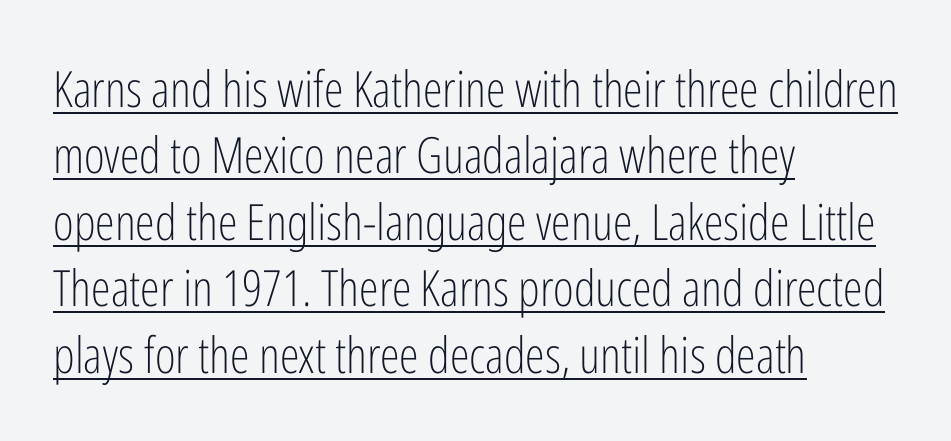
Q: Is the text bold? A: No.
Q: Is the text italic (slanted)? A: No, it is upright.
Q: Is the typeface a serif or a sans-serif typeface? A: Sans-serif.
Q: Is the text underlined? A: Yes.
Q: How is the paragraph aligned? A: Left-aligned.
Q: Is the spacing between letters normal or unusually wide? A: Normal.
Q: Is the spacing between lines tight, normal or loose? A: Normal.
Q: Width (condensed, normal, or wide)? A: Condensed.
Q: Stroke contrast? A: Low.
Q: x-height? A: Medium.
Q: Monospaced? A: No.
